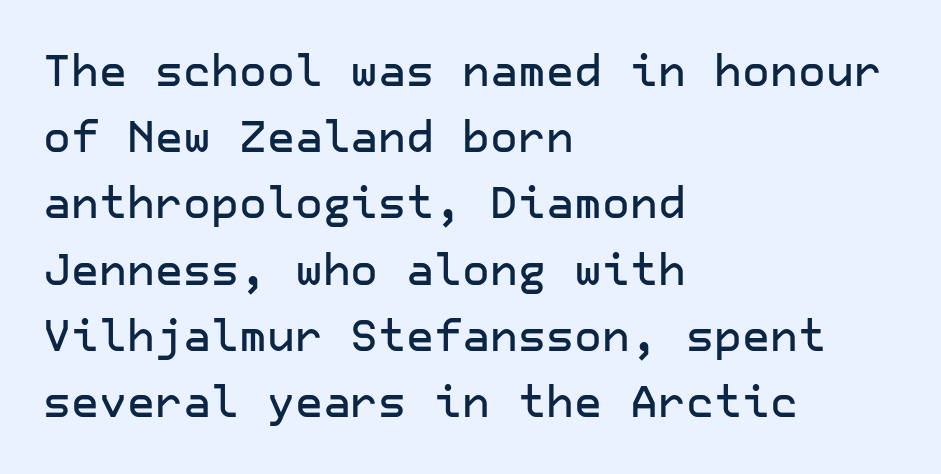
A typesetter would mark this as roman, not italic. The paragraph shown leans on its left margin. Vertical spacing — default. How are the letters spaced? Ordinarily, with no added tracking. Descenders hang freely into open space.
